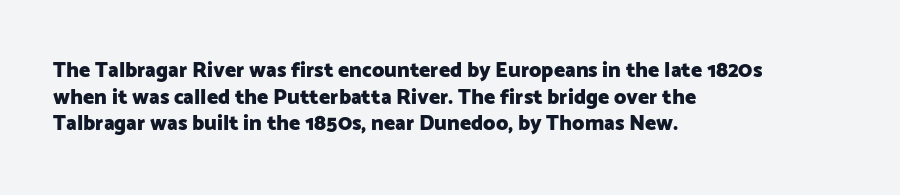
{"italic": "no", "bold": "yes", "underline": "no", "align": "left", "line_spacing": "normal", "line_spacing_ratio": 1.27, "letter_spacing": "normal", "letter_spacing_em": 0.0, "glyph_px": 21}
